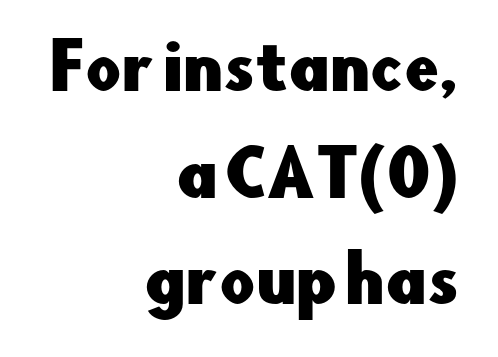
Q: Is the text italic (slanted)? A: No, it is upright.
Q: Is the typeface a serif or a sans-serif typeface? A: Sans-serif.
Q: Is the text underlined? A: No.
Q: How is the paragraph aligned? A: Right-aligned.
Q: Is the spacing between letters normal or unusually wide? A: Normal.
Q: Width (condensed, normal, or wide)? A: Normal.
Q: Stroke contrast? A: Low.
Q: x-height? A: Small.
Q: Monospaced? A: No.
